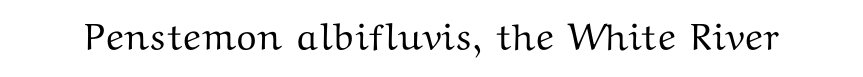
Q: Is the text italic (slanted)? A: No, it is upright.
Q: Is the typeface a serif or a sans-serif typeface? A: Serif.
Q: Is the text underlined? A: No.
Q: Is the spacing between letters normal or unusually wide? A: Normal.
Q: Width (condensed, normal, or wide)? A: Wide.
Q: Stroke contrast? A: Medium.
Q: x-height? A: Medium.
Q: Monospaced? A: No.
